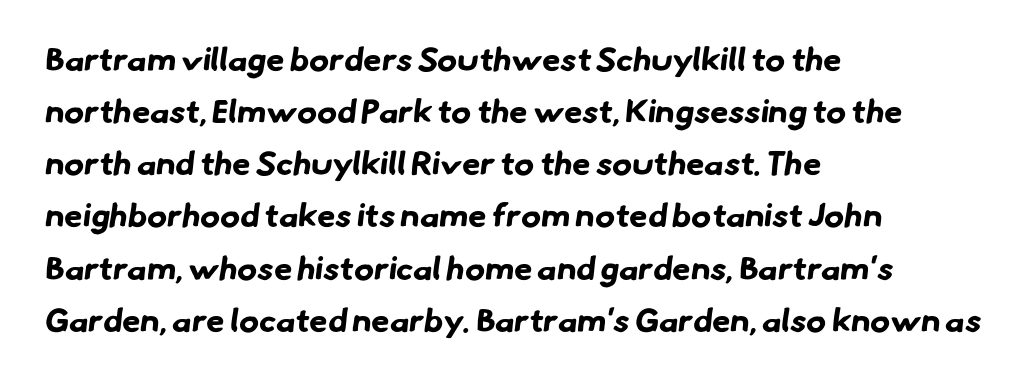
These lines sit exactly where default settings would place them. The passage shown is typeset with a sans-serif family. Nobody touched the tracking dial on this one. This rendering features lettering with no underline. The lines in this sample share a left origin and differ only in where they stop. The face used here has the dense, thick strokes of a bold.
